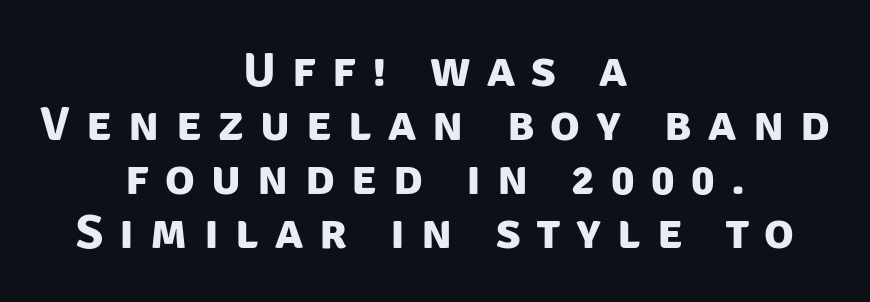
Vertical spacing — tight. The designer went with a sans here, leaving each stem footless. Does the weight exceed regular? Yes, all the way to bold. Centered paragraph, ragged on both sides. Is the letter spacing exaggerated? Yes — the characters are pushed far apart.
